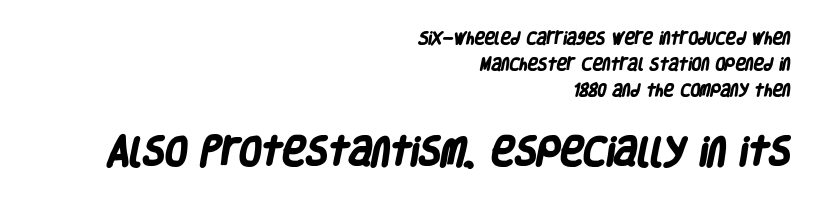
{"serif": "no", "bold": "yes", "weight": "heavy", "width": "condensed", "stroke_contrast": "low", "x_height": "large", "monospaced": "no", "underline": "no", "align": "right", "line_spacing_ratio": 1.86, "letter_spacing": "normal", "letter_spacing_em": 0.0, "larger_block": "second", "size_ratio": 2.29, "glyph_px": 32}
